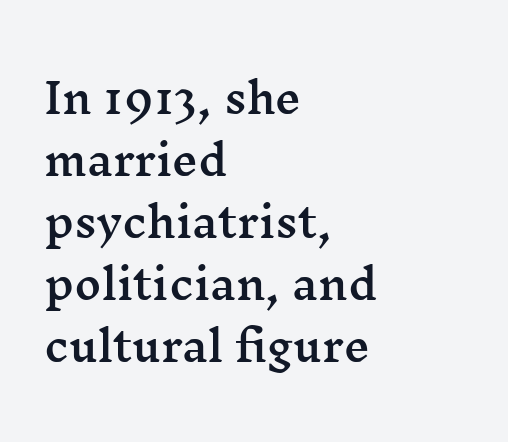
{"serif": "yes", "italic": "no", "width": "wide", "stroke_contrast": "medium", "x_height": "medium", "monospaced": "no", "underline": "no", "align": "left", "line_spacing": "normal", "line_spacing_ratio": 1.51, "letter_spacing": "normal", "letter_spacing_em": 0.0, "glyph_px": 41}
